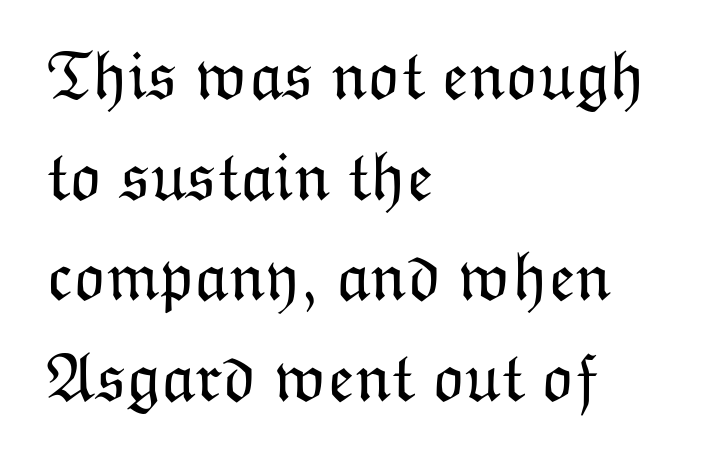
The characters are drawn with everyday or finer stroke widths. Bare-footed words on every line. Summary of vertical rhythm: regular, with standard interline spacing. This sample has the flowing, uneven cadence of proportional lettering.
